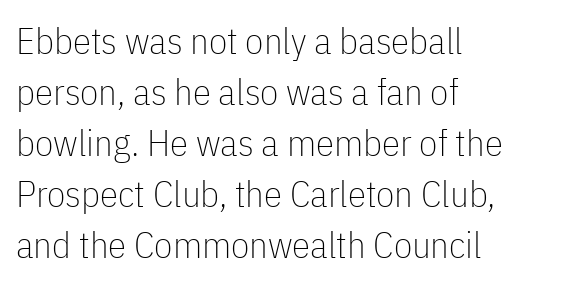
The image shows 37 px thin, condensed sans-serif type, upright; set left-aligned, normal line spacing (1.38x), normal letter spacing, not underlined; low stroke contrast and a medium x-height.
